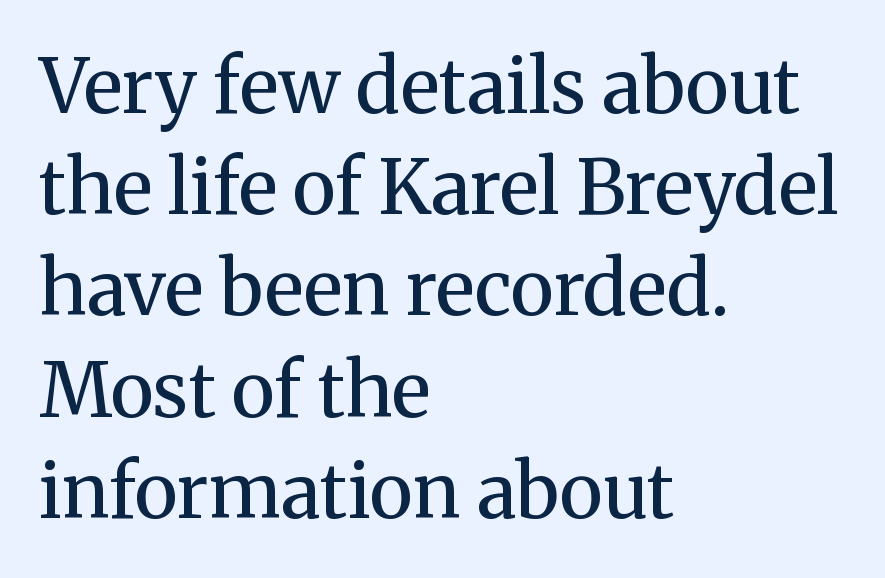
The image shows 75 px regular-weight serif type, upright; set left-aligned, normal line spacing (1.35x), normal letter spacing, not underlined; medium stroke contrast and a medium x-height.
